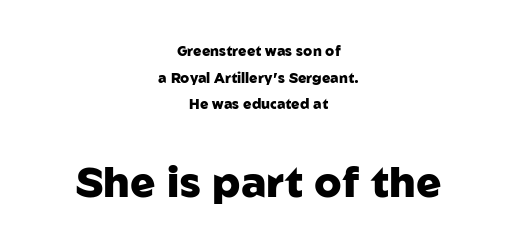
{"serif": "no", "italic": "no", "bold": "yes", "weight": "heavy", "width": "normal", "stroke_contrast": "low", "x_height": "medium", "monospaced": "no", "underline": "no", "align": "center", "line_spacing": "loose", "line_spacing_ratio": 1.9, "letter_spacing": "normal", "letter_spacing_em": 0.0, "larger_block": "second", "size_ratio": 3.0, "glyph_px": 42}
